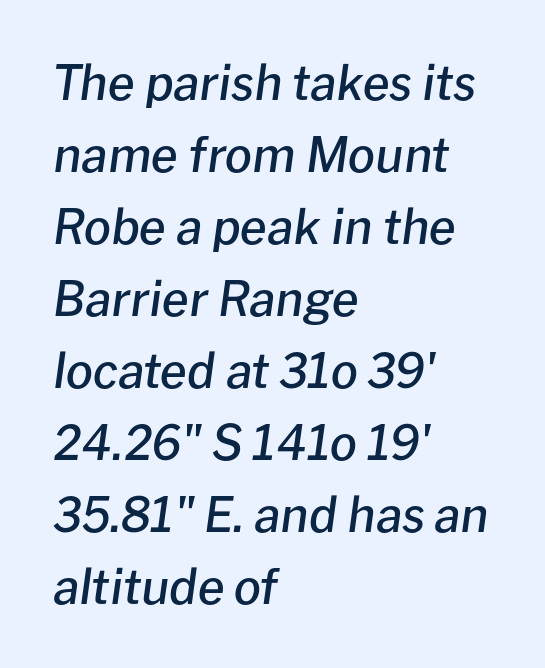
{"italic": "yes", "lean": "right", "slant_degrees": 8, "bold": "semi", "weight": "semibold", "width": "normal", "stroke_contrast": "low", "x_height": "medium", "monospaced": "no", "underline": "no", "align": "left", "line_spacing": "normal", "line_spacing_ratio": 1.5, "letter_spacing": "normal", "letter_spacing_em": 0.0, "glyph_px": 48}
